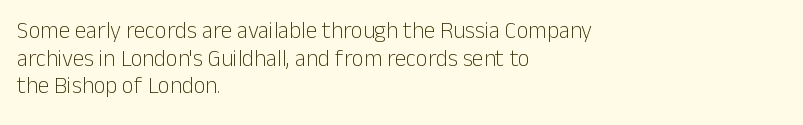
Q: Is the text bold? A: No.
Q: Is the text italic (slanted)? A: No, it is upright.
Q: Is the text underlined? A: No.
Q: How is the paragraph aligned? A: Left-aligned.
Q: Is the spacing between letters normal or unusually wide? A: Normal.
